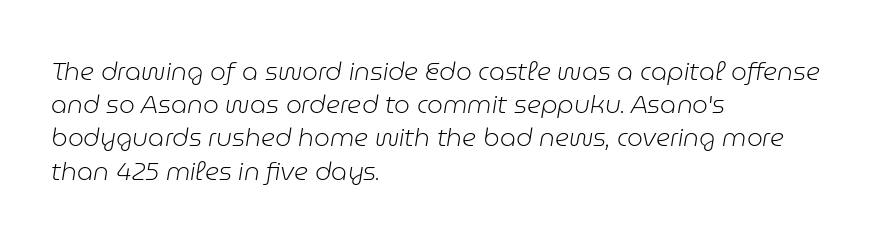
Q: Is the text bold? A: No.
Q: Is the text italic (slanted)? A: Yes, it leans right by about 9 degrees.
Q: Is the text underlined? A: No.
Q: How is the paragraph aligned? A: Left-aligned.
Q: Is the spacing between letters normal or unusually wide? A: Normal.
Q: Is the spacing between lines tight, normal or loose? A: Normal.
